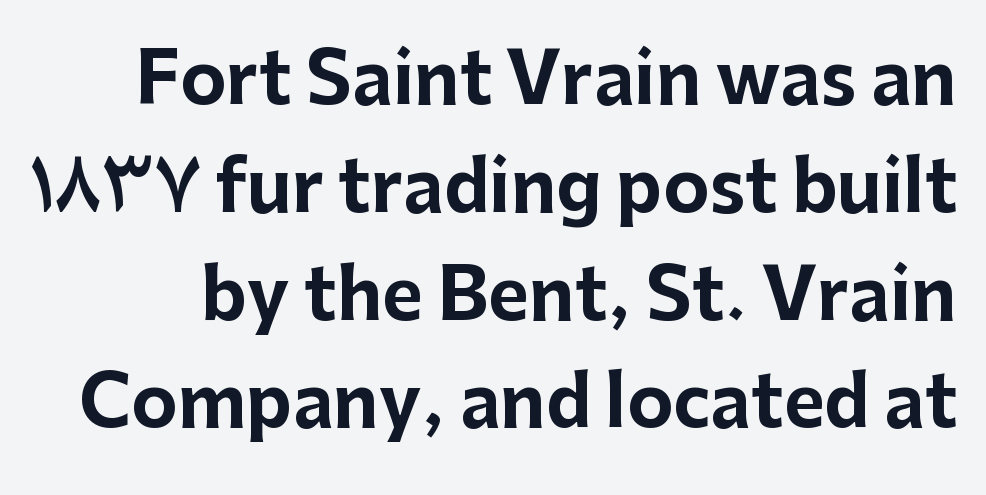
Heavy-handed strokes throughout: this text is bold. Letter spacing: default. This is roman type, the default non-slanted kind. Character widths vary here, with narrow letters taking less room than wide ones.
